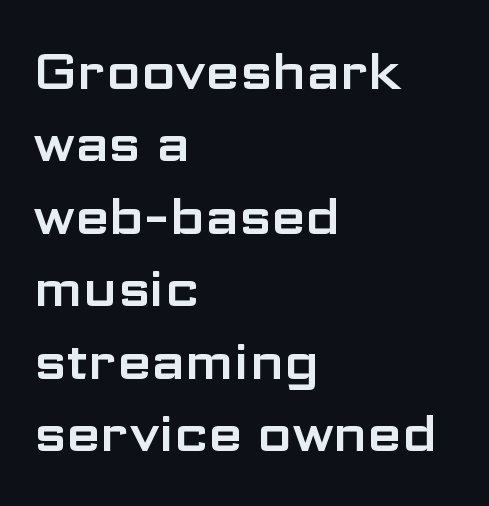
Which margin do the lines hug? The left one — the right edge is uneven. Glance below the letters and you will spot only blank space. Varying glyph widths throughout — classic text-font behaviour. Designer's note — italics off, roman on. Spacing between characters is what you'd get straight out of the box.
